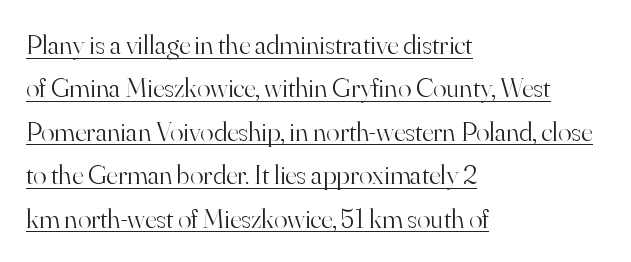
The image shows 28 px light serif type, upright; set left-aligned, normal line spacing (1.55x), normal letter spacing, underlined; high stroke contrast and a small x-height.
